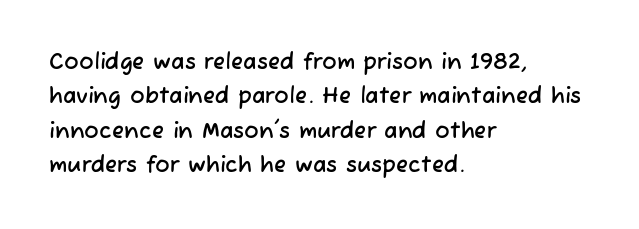
The image shows 22 px text type; set left-aligned, normal line spacing (1.56x), normal letter spacing, not underlined.
